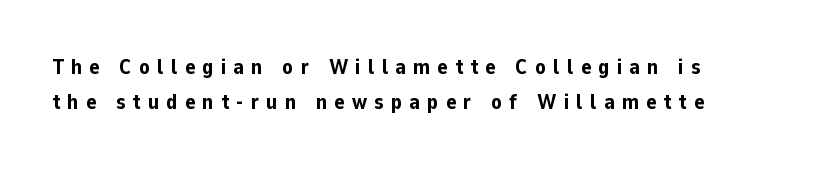
Q: Is the text bold? A: Yes.
Q: Is the text italic (slanted)? A: No, it is upright.
Q: Is the text underlined? A: No.
Q: Is the spacing between letters normal or unusually wide? A: Unusually wide.
Q: Is the spacing between lines tight, normal or loose? A: Normal.
